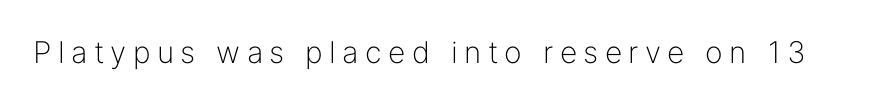
Q: Is the text bold? A: No.
Q: Is the text italic (slanted)? A: No, it is upright.
Q: Is the typeface a serif or a sans-serif typeface? A: Sans-serif.
Q: Is the text underlined? A: No.
Q: Is the spacing between letters normal or unusually wide? A: Unusually wide.
Q: Width (condensed, normal, or wide)? A: Normal.
Q: Stroke contrast? A: Low.
Q: x-height? A: Medium.
Q: Monospaced? A: No.
